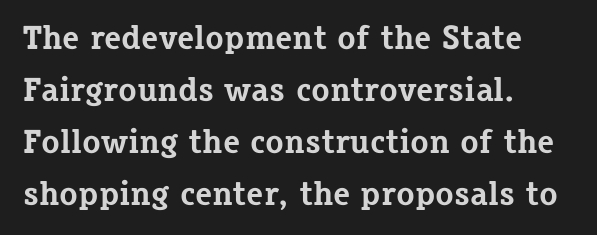
{"serif": "yes", "italic": "no", "bold": "yes", "weight": "bold", "width": "normal", "stroke_contrast": "low", "x_height": "medium", "monospaced": "no", "underline": "no", "align": "left", "line_spacing": "normal", "line_spacing_ratio": 1.53, "letter_spacing": "normal", "letter_spacing_em": 0.0, "glyph_px": 34}
